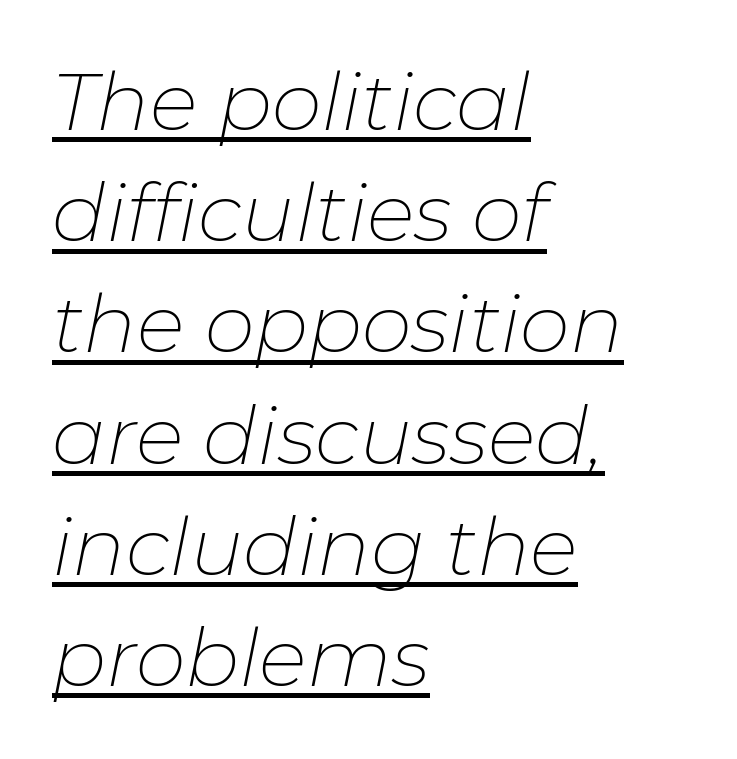
Q: Is the text bold? A: No.
Q: Is the text italic (slanted)? A: Yes, it leans right by about 11 degrees.
Q: Is the text underlined? A: Yes.
Q: How is the paragraph aligned? A: Left-aligned.
Q: Is the spacing between letters normal or unusually wide? A: Normal.
Q: Is the spacing between lines tight, normal or loose? A: Normal.
Q: Width (condensed, normal, or wide)? A: Normal.
Q: Stroke contrast? A: Low.
Q: x-height? A: Medium.
Q: Monospaced? A: No.
